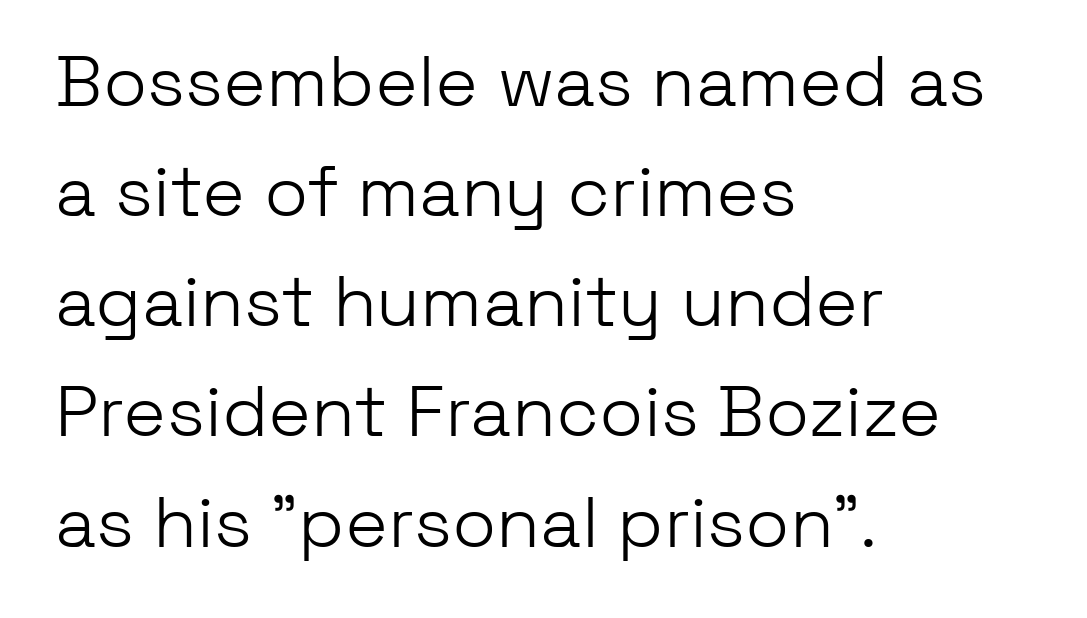
Q: Is the text bold? A: No.
Q: Is the text italic (slanted)? A: No, it is upright.
Q: Is the typeface a serif or a sans-serif typeface? A: Sans-serif.
Q: Is the text underlined? A: No.
Q: How is the paragraph aligned? A: Left-aligned.
Q: Is the spacing between letters normal or unusually wide? A: Normal.
Q: Is the spacing between lines tight, normal or loose? A: Normal.
Q: Width (condensed, normal, or wide)? A: Normal.
Q: Stroke contrast? A: Low.
Q: x-height? A: Medium.
Q: Monospaced? A: No.
